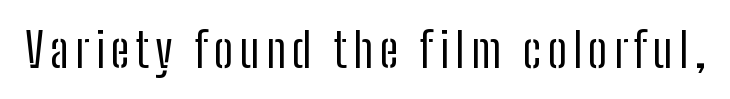
The passage shown is not bold in any degree. Has an underline been added? It has not. If you drew a line through each stem, it would be perfectly vertical. The passage shown is typed in a proportional face where columns would drift.
